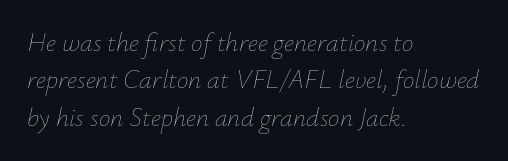
{"italic": "yes", "lean": "right", "slant_degrees": 12, "bold": "no", "underline": "no", "align": "left", "line_spacing": "normal", "line_spacing_ratio": 1.44, "letter_spacing": "normal", "letter_spacing_em": 0.0, "glyph_px": 26}
